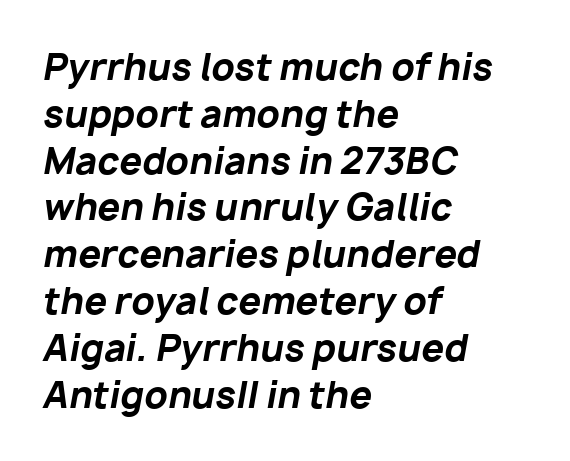
An italicized treatment has been applied to the whole sample. Is the block centered? No — it sits flush against the left margin. Quick note: underline off. The rows are spaced the way most documents space them. Here the designer chose a conventional face with non-uniform glyph widths. Every letter is thick-stroked: bold, no question.
